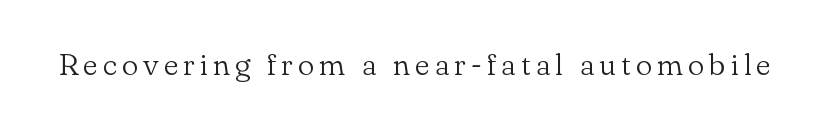
{"serif": "yes", "italic": "no", "bold": "no", "weight": "light", "width": "normal", "stroke_contrast": "low", "x_height": "small", "monospaced": "no", "underline": "no", "glyph_px": 31}
